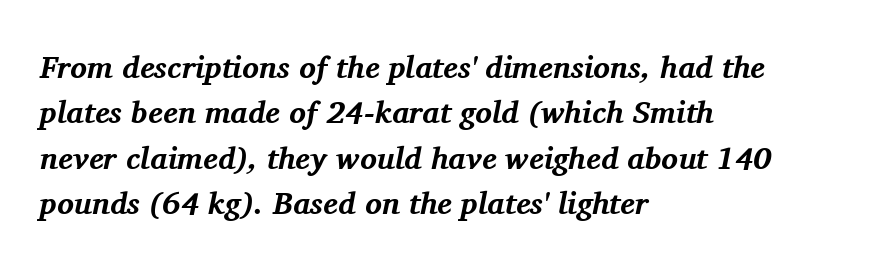
Glyph-to-glyph distance matches everyday printed text. Check where the strokes stop: tiny serifs finish them off. The lines in this sample share a left origin and differ only in where they stop. Letters rest on an invisible, unmarked baseline. The letters advance in unequal steps, a hallmark of proportional type.
